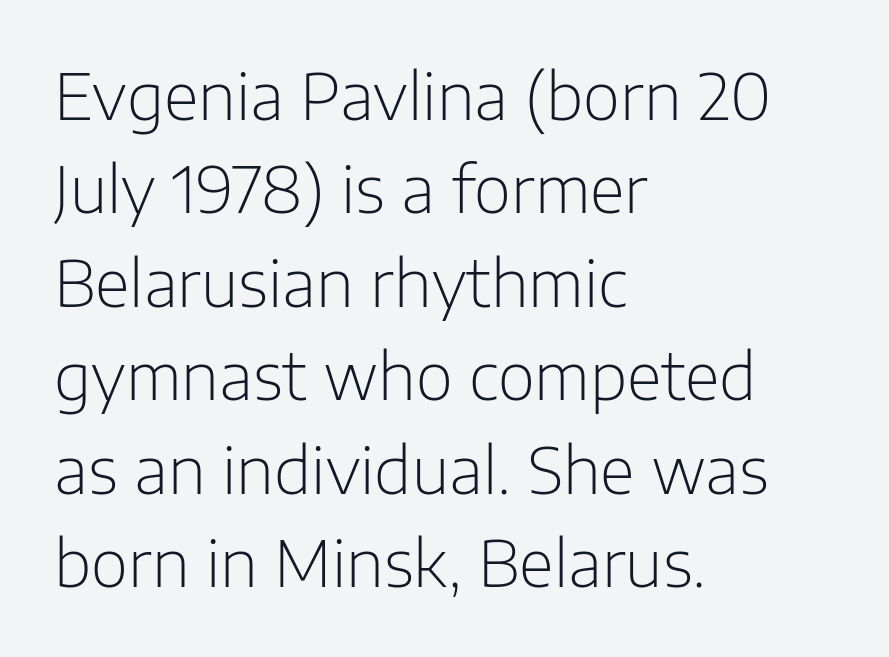
{"serif": "no", "italic": "no", "bold": "no", "weight": "light", "width": "normal", "stroke_contrast": "low", "x_height": "medium", "monospaced": "no", "underline": "no", "align": "left", "line_spacing": "normal", "line_spacing_ratio": 1.46, "letter_spacing": "normal", "letter_spacing_em": 0.0, "glyph_px": 64}
